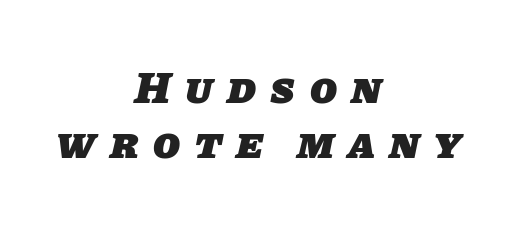
{"bold": "yes", "weight": "heavy", "width": "normal", "stroke_contrast": "low", "x_height": "large", "monospaced": "no", "underline": "no", "align": "center", "line_spacing": "normal", "line_spacing_ratio": 1.26, "letter_spacing": "wide", "letter_spacing_em": 0.33, "glyph_px": 44}
